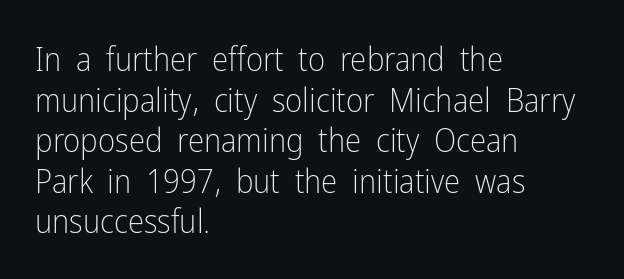
The image shows 33 px light, condensed sans-serif type, upright; set left-aligned, line spacing 1.23x, normal letter spacing, not underlined; low stroke contrast and a medium x-height.
